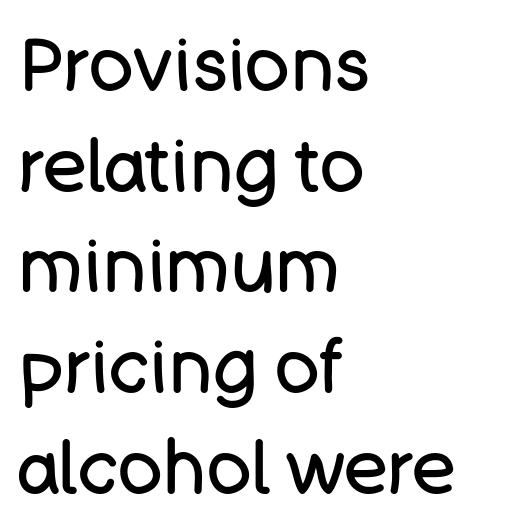
Q: Is the text bold? A: No.
Q: Is the text italic (slanted)? A: No, it is upright.
Q: Is the typeface a serif or a sans-serif typeface? A: Sans-serif.
Q: Is the text underlined? A: No.
Q: How is the paragraph aligned? A: Left-aligned.
Q: Is the spacing between letters normal or unusually wide? A: Normal.
Q: Is the spacing between lines tight, normal or loose? A: Normal.
Q: Width (condensed, normal, or wide)? A: Normal.
Q: Stroke contrast? A: Low.
Q: x-height? A: Large.
Q: Monospaced? A: No.
